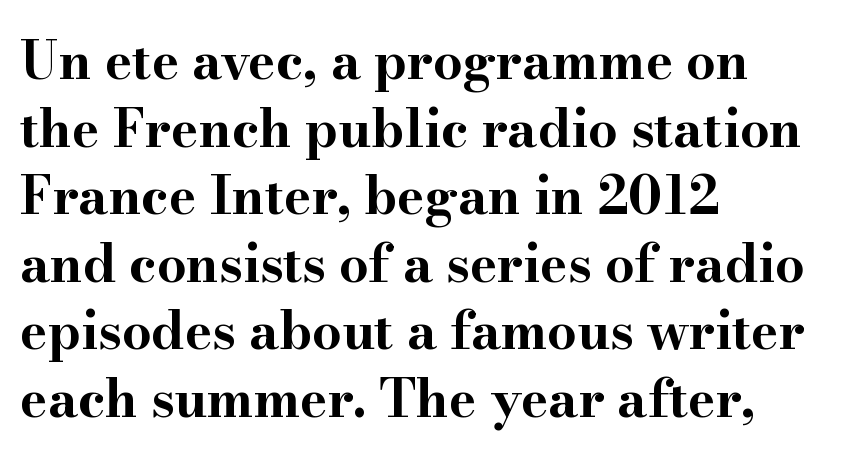
The image shows 52 px bold, wide serif type, upright; set left-aligned, normal line spacing (1.3x), normal letter spacing, not underlined; high stroke contrast and a small x-height.
